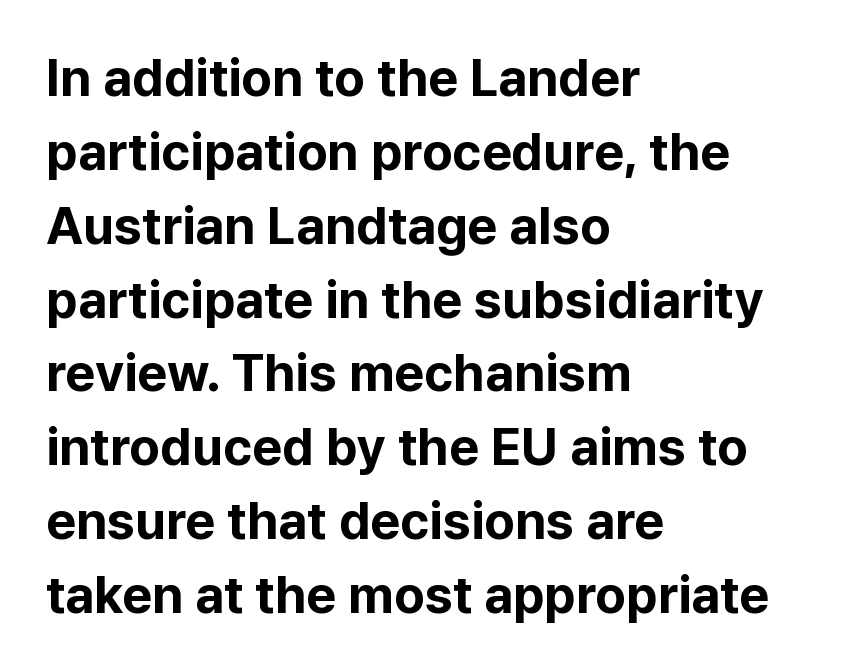
{"serif": "no", "italic": "no", "bold": "yes", "weight": "bold", "width": "normal", "stroke_contrast": "low", "x_height": "medium", "monospaced": "no", "underline": "no", "align": "left", "line_spacing": "normal", "line_spacing_ratio": 1.42, "letter_spacing": "normal", "letter_spacing_em": 0.0, "glyph_px": 52}
